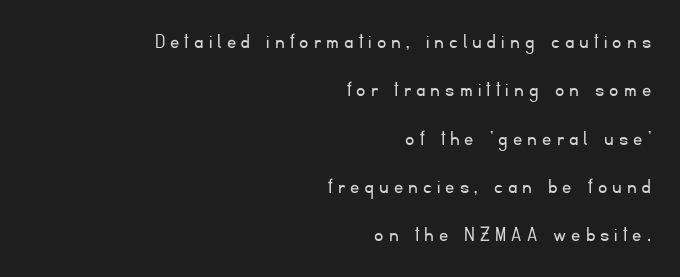
Q: Is the text bold? A: No.
Q: Is the text italic (slanted)? A: No, it is upright.
Q: Is the text underlined? A: No.
Q: How is the paragraph aligned? A: Right-aligned.
Q: Is the spacing between letters normal or unusually wide? A: Unusually wide.
Q: Is the spacing between lines tight, normal or loose? A: Loose.
